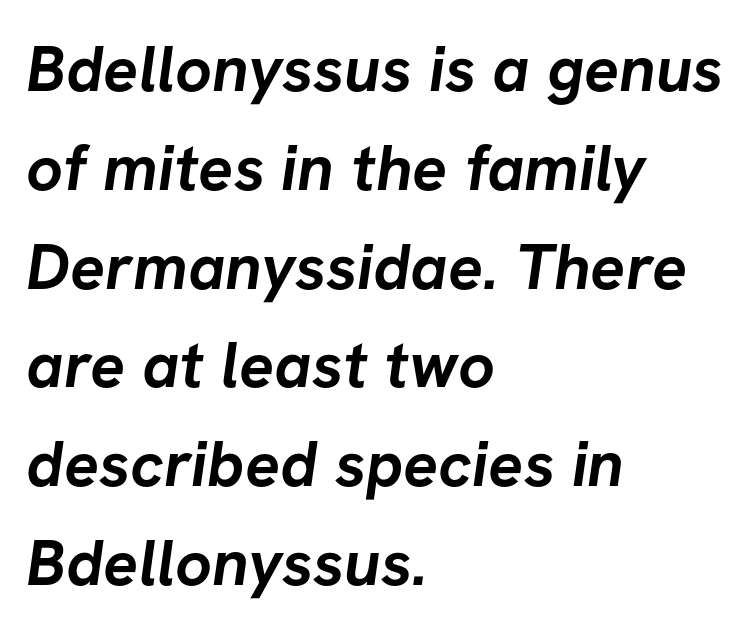
Q: Is the text bold? A: Yes.
Q: Is the typeface a serif or a sans-serif typeface? A: Sans-serif.
Q: Is the text underlined? A: No.
Q: How is the paragraph aligned? A: Left-aligned.
Q: Is the spacing between letters normal or unusually wide? A: Normal.
Q: Is the spacing between lines tight, normal or loose? A: Normal.
Q: Width (condensed, normal, or wide)? A: Normal.
Q: Stroke contrast? A: Low.
Q: x-height? A: Medium.
Q: Monospaced? A: No.
